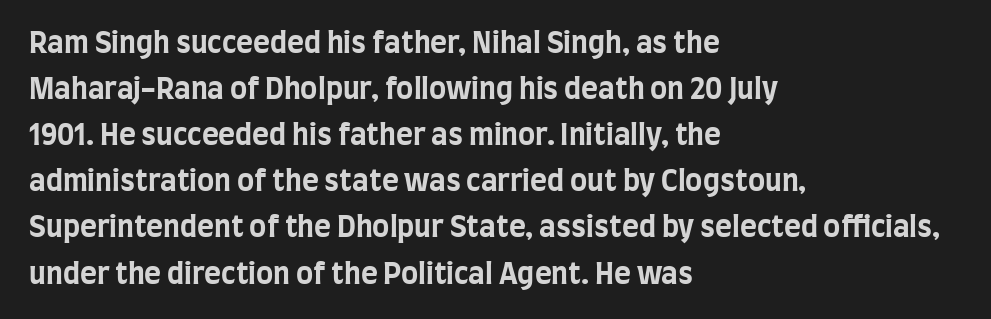
Q: Is the text bold? A: Yes.
Q: Is the text italic (slanted)? A: No, it is upright.
Q: Is the typeface a serif or a sans-serif typeface? A: Sans-serif.
Q: Is the text underlined? A: No.
Q: How is the paragraph aligned? A: Left-aligned.
Q: Is the spacing between letters normal or unusually wide? A: Normal.
Q: Is the spacing between lines tight, normal or loose? A: Normal.
Q: Width (condensed, normal, or wide)? A: Condensed.
Q: Stroke contrast? A: Low.
Q: x-height? A: Large.
Q: Monospaced? A: No.
